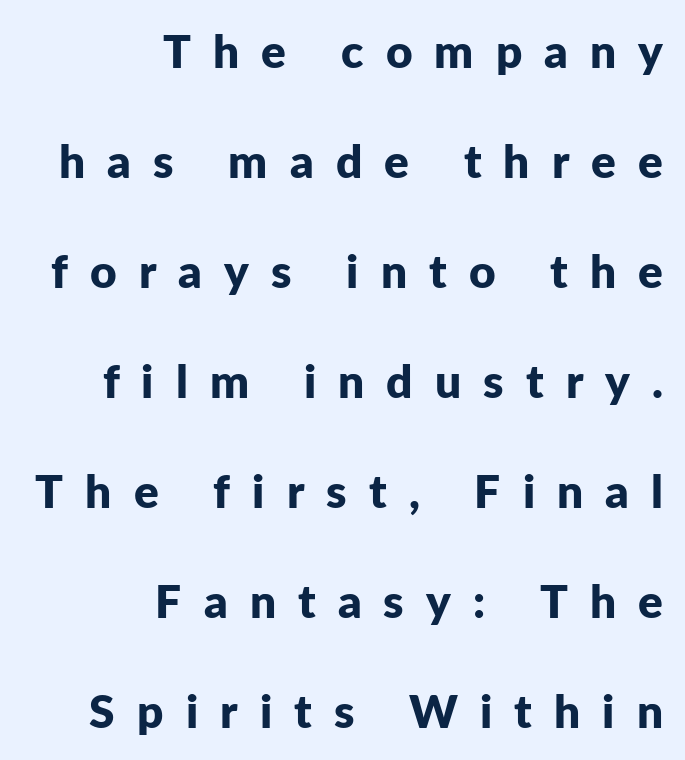
Q: Is the text bold? A: Yes.
Q: Is the text italic (slanted)? A: No, it is upright.
Q: Is the typeface a serif or a sans-serif typeface? A: Sans-serif.
Q: Is the text underlined? A: No.
Q: How is the paragraph aligned? A: Right-aligned.
Q: Is the spacing between letters normal or unusually wide? A: Unusually wide.
Q: Is the spacing between lines tight, normal or loose? A: Loose.
Q: Width (condensed, normal, or wide)? A: Normal.
Q: Stroke contrast? A: Low.
Q: x-height? A: Medium.
Q: Monospaced? A: No.
